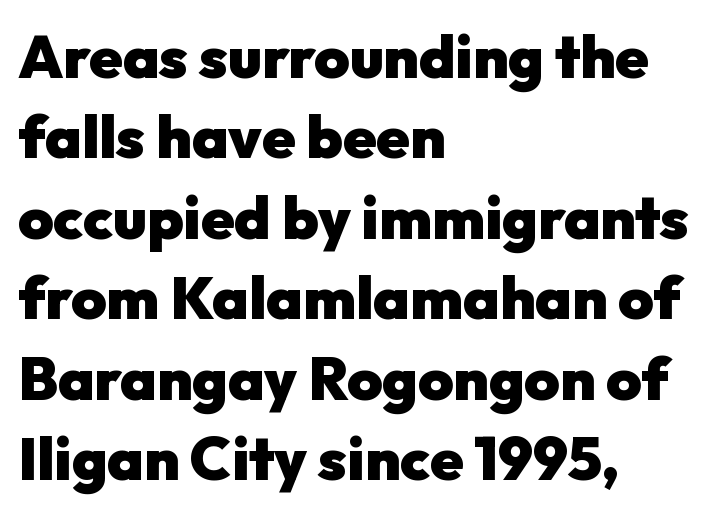
The image shows 60 px heavy sans-serif type, upright; set left-aligned, normal line spacing (1.34x), normal letter spacing, not underlined; low stroke contrast and a medium x-height.
